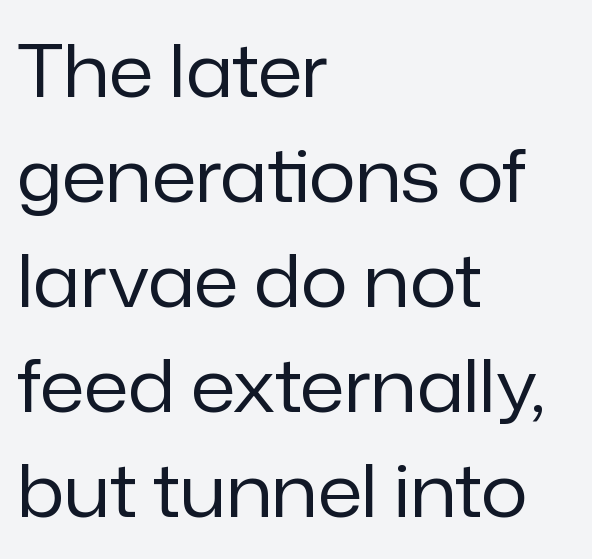
Compared with typical paragraphs, the rows here are spaced about the same. Visually the block forms a straight wall on the left and a jagged coastline on the right. Heft: none added — not bold. A roman cut, with each character standing at attention. The passage shown is not underscored anywhere.
